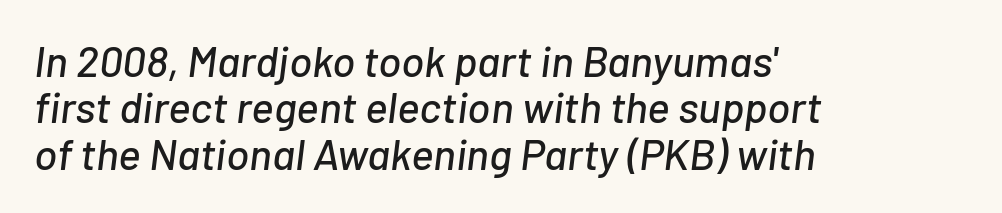
Q: Is the text italic (slanted)? A: Yes, it leans right by about 7 degrees.
Q: Is the text underlined? A: No.
Q: How is the paragraph aligned? A: Left-aligned.
Q: Is the spacing between letters normal or unusually wide? A: Normal.
Q: Is the spacing between lines tight, normal or loose? A: Tight.
Q: Width (condensed, normal, or wide)? A: Normal.
Q: Stroke contrast? A: Low.
Q: x-height? A: Medium.
Q: Monospaced? A: No.
